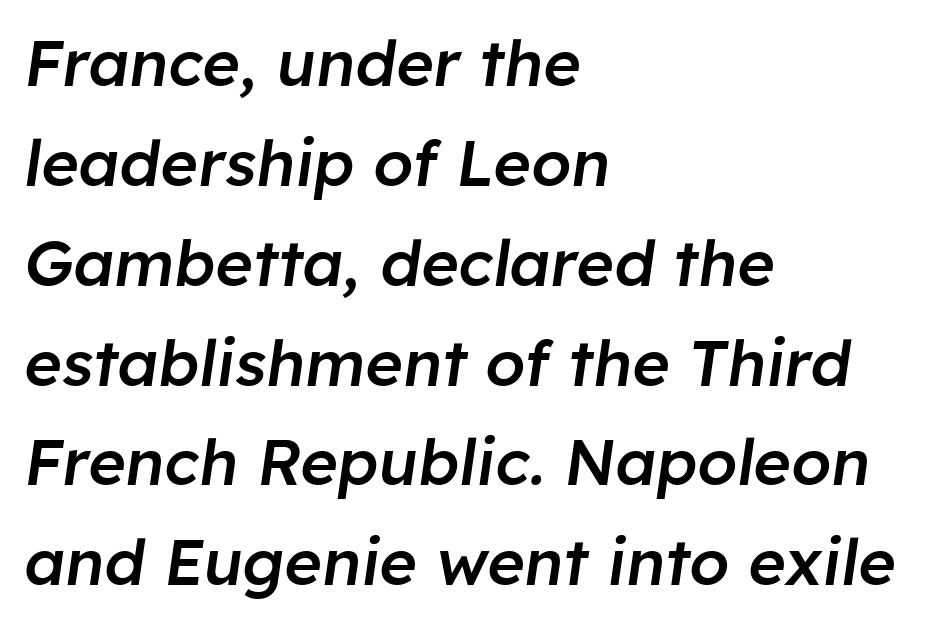
Q: Is the text bold? A: Semi-bold.
Q: Is the text italic (slanted)? A: Yes, it leans right by about 8 degrees.
Q: Is the text underlined? A: No.
Q: How is the paragraph aligned? A: Left-aligned.
Q: Is the spacing between letters normal or unusually wide? A: Normal.
Q: Is the spacing between lines tight, normal or loose? A: Normal.
Q: Width (condensed, normal, or wide)? A: Normal.
Q: Stroke contrast? A: Low.
Q: x-height? A: Medium.
Q: Monospaced? A: No.
